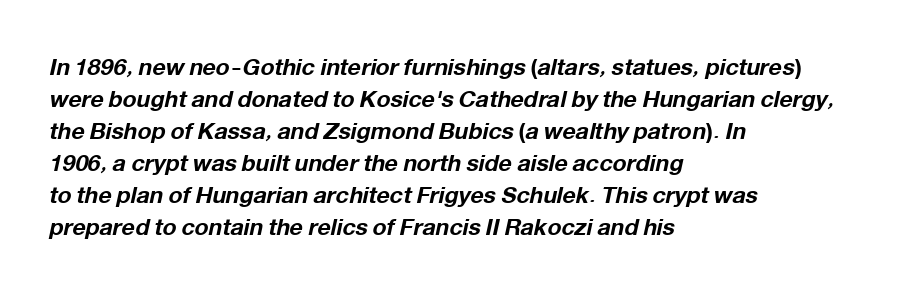
{"italic": "yes", "lean": "right", "slant_degrees": 12, "bold": "yes", "underline": "no", "align": "left", "line_spacing": "normal", "line_spacing_ratio": 1.39, "letter_spacing": "normal", "letter_spacing_em": 0.0, "glyph_px": 23}
